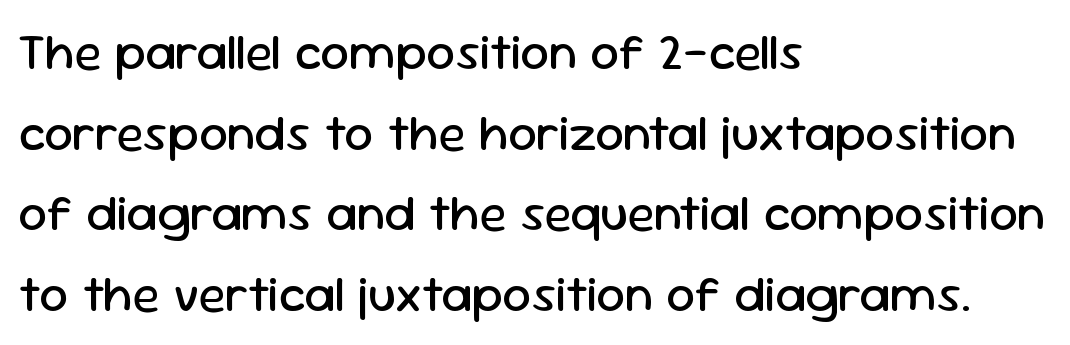
Check under the words: just untouched page. Nothing heavy about these letters — not bold at all. Typographically, this falls in the sans-serif category. This sample has the flowing, uneven cadence of proportional lettering. The letters stand upright; this is a roman face.
